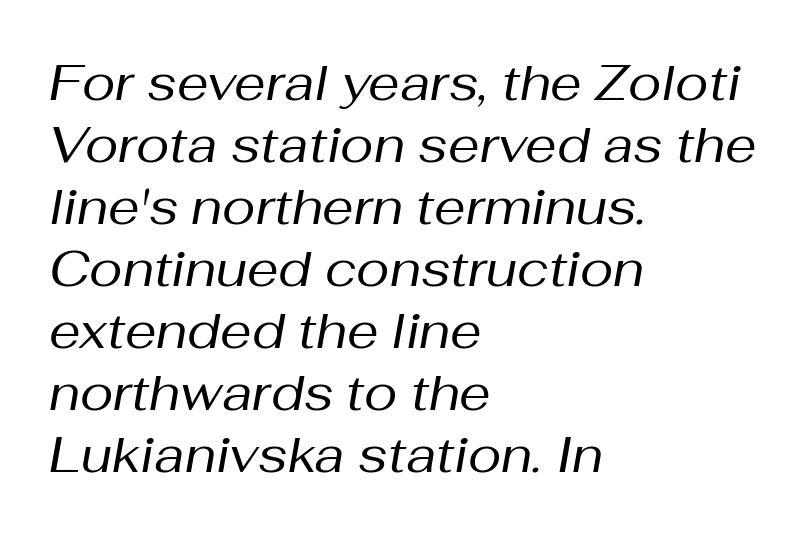
Q: Is the text bold? A: No.
Q: Is the text italic (slanted)? A: Yes, it leans right by about 10 degrees.
Q: Is the text underlined? A: No.
Q: How is the paragraph aligned? A: Left-aligned.
Q: Is the spacing between letters normal or unusually wide? A: Normal.
Q: Width (condensed, normal, or wide)? A: Normal.
Q: Stroke contrast? A: Medium.
Q: x-height? A: Medium.
Q: Monospaced? A: No.
